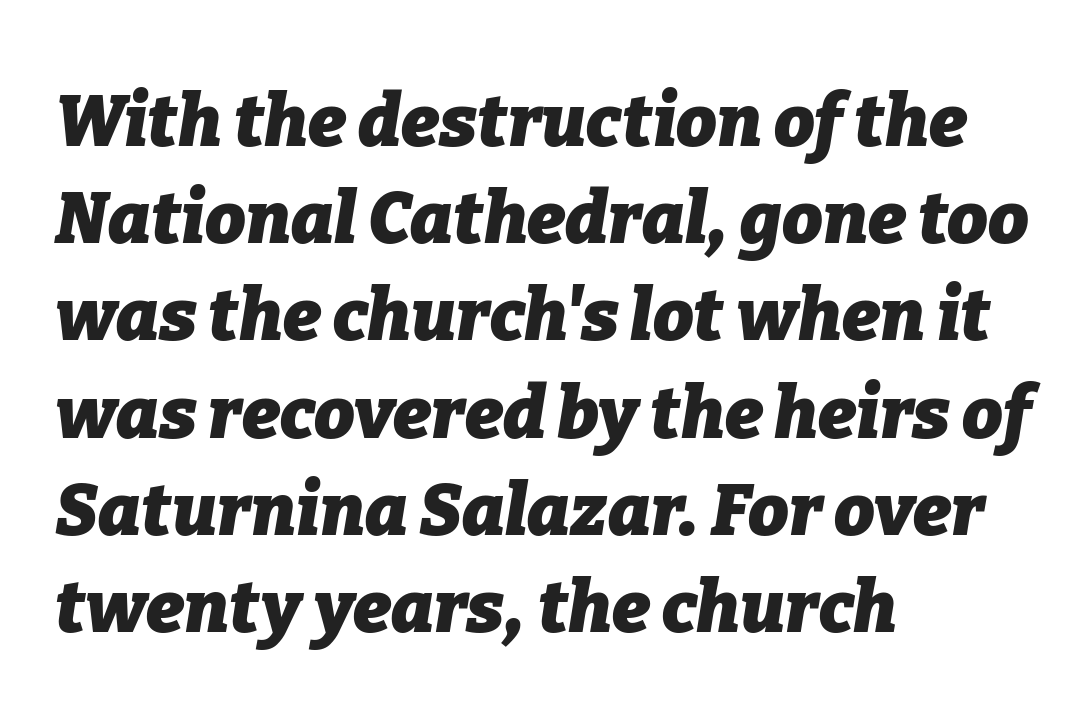
{"italic": "yes", "lean": "right", "slant_degrees": 9, "bold": "yes", "weight": "heavy", "width": "normal", "stroke_contrast": "low", "x_height": "medium", "monospaced": "no", "underline": "no", "align": "left", "line_spacing": "normal", "line_spacing_ratio": 1.35, "letter_spacing": "normal", "letter_spacing_em": 0.0, "glyph_px": 72}
